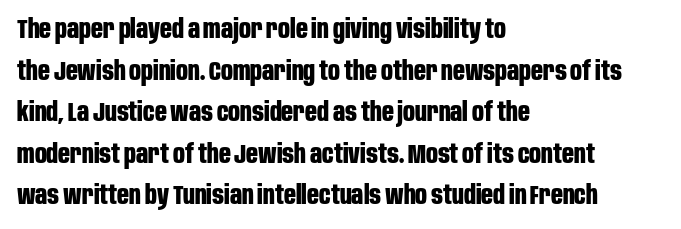
When letters stand straight like this, we call the style roman or upright. Successive baselines arrive at the customary interval. This rendering uses left alignment, leaving the right contour irregular. Notice how thick the strokes are: this is what a full bold looks like.
